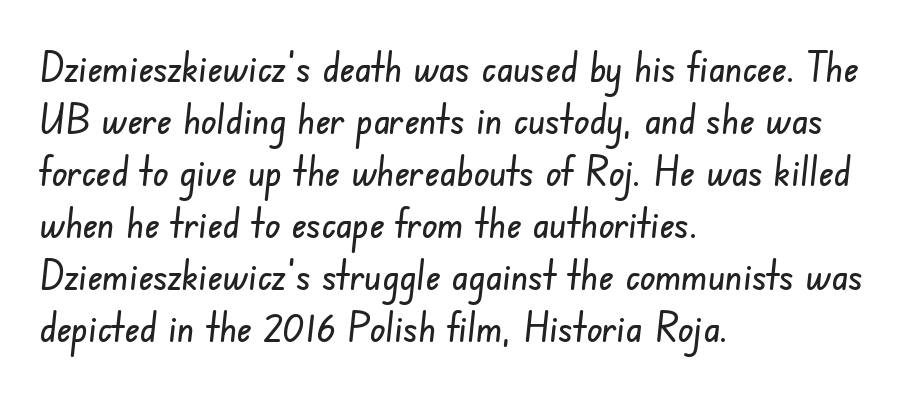
Q: Is the typeface a serif or a sans-serif typeface? A: Sans-serif.
Q: Is the text underlined? A: No.
Q: How is the paragraph aligned? A: Left-aligned.
Q: Is the spacing between letters normal or unusually wide? A: Normal.
Q: Is the spacing between lines tight, normal or loose? A: Normal.
Q: Width (condensed, normal, or wide)? A: Condensed.
Q: Stroke contrast? A: Low.
Q: x-height? A: Small.
Q: Monospaced? A: No.
